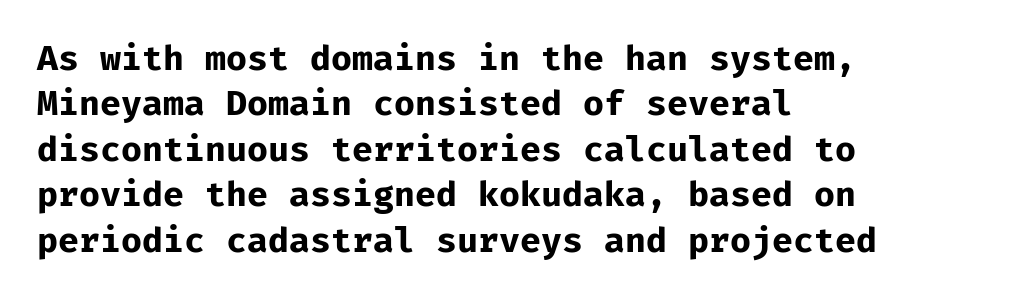
{"serif": "no", "italic": "no", "bold": "yes", "weight": "bold", "width": "normal", "stroke_contrast": "low", "x_height": "medium", "monospaced": "yes", "underline": "no", "align": "left", "line_spacing": "normal", "line_spacing_ratio": 1.3, "letter_spacing": "normal", "letter_spacing_em": 0.0, "glyph_px": 35}
